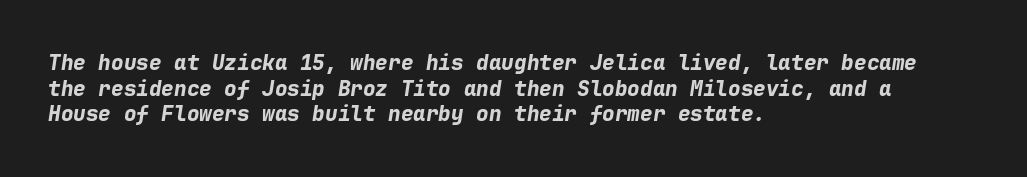
{"italic": "yes", "lean": "right", "slant_degrees": 9, "bold": "yes", "underline": "no", "align": "left", "line_spacing_ratio": 1.22, "letter_spacing": "normal", "letter_spacing_em": 0.0, "glyph_px": 21}
